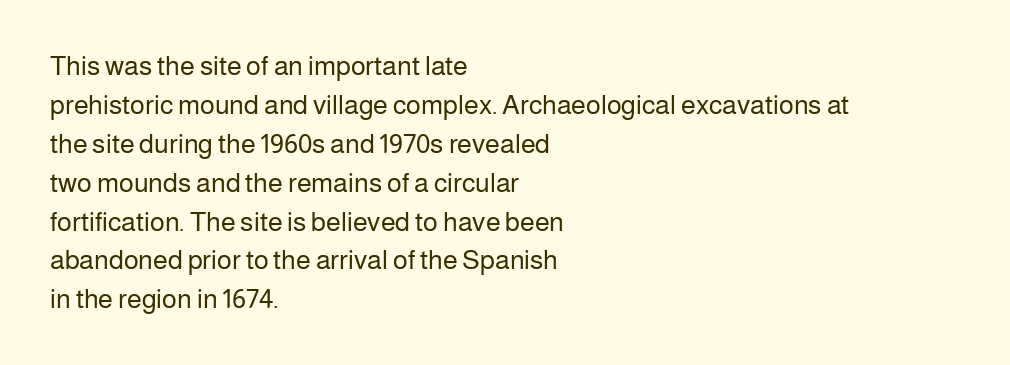
Q: Is the text bold? A: No.
Q: Is the text italic (slanted)? A: No, it is upright.
Q: Is the text underlined? A: No.
Q: How is the paragraph aligned? A: Left-aligned.
Q: Is the spacing between letters normal or unusually wide? A: Normal.
Q: Is the spacing between lines tight, normal or loose? A: Normal.
